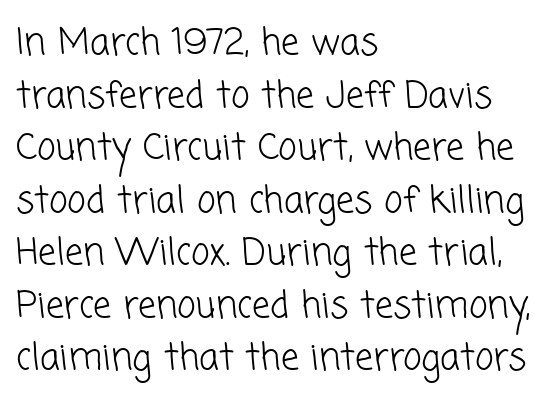
The image shows 36 px light sans-serif type; set left-aligned, normal line spacing (1.46x), normal letter spacing, not underlined; low stroke contrast and a medium x-height.
